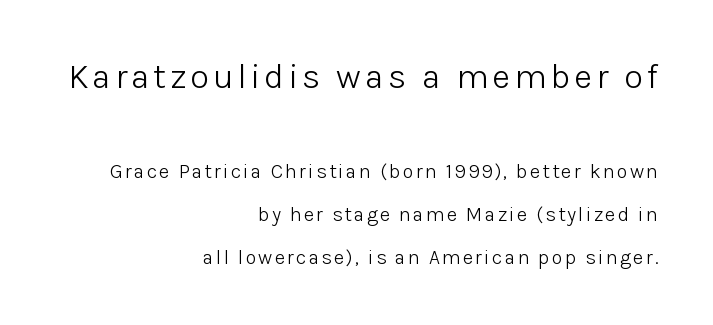
Unlike a traditional serif, this face leaves its strokes unadorned. Unlike italic type, these characters show no tilt at all. Weight class: somewhere from thin through regular. The block of text is sparse from top to bottom, with ample space between rows. Quick note: underline off.
